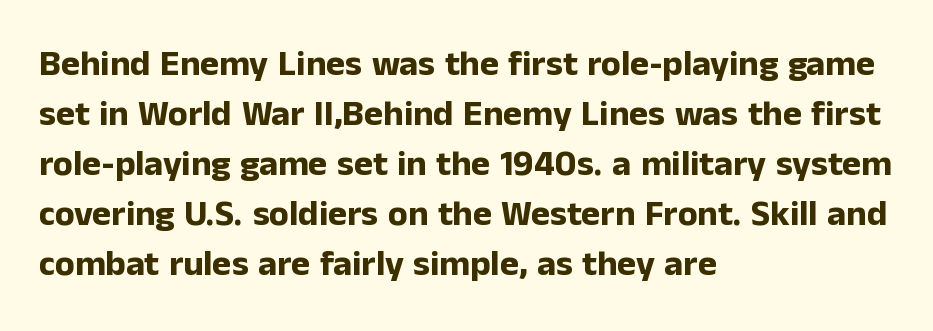
Has an underline been added? It has not. I'd describe the lettering as bold — thick and assertive. Default kerning and tracking; the words read as compact shapes. Classification — sans serif. The rendering uses natural spacing where letterforms have individual widths. The vertical gap from one line to the next is medium.
